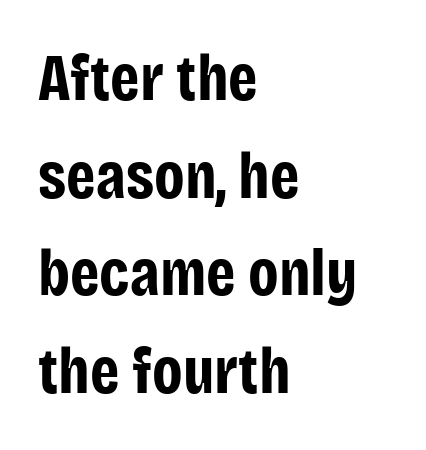
Q: Is the text bold? A: Yes.
Q: Is the text italic (slanted)? A: No, it is upright.
Q: Is the typeface a serif or a sans-serif typeface? A: Sans-serif.
Q: Is the text underlined? A: No.
Q: How is the paragraph aligned? A: Left-aligned.
Q: Is the spacing between letters normal or unusually wide? A: Normal.
Q: Is the spacing between lines tight, normal or loose? A: Normal.
Q: Width (condensed, normal, or wide)? A: Condensed.
Q: Stroke contrast? A: Low.
Q: x-height? A: Large.
Q: Monospaced? A: No.
